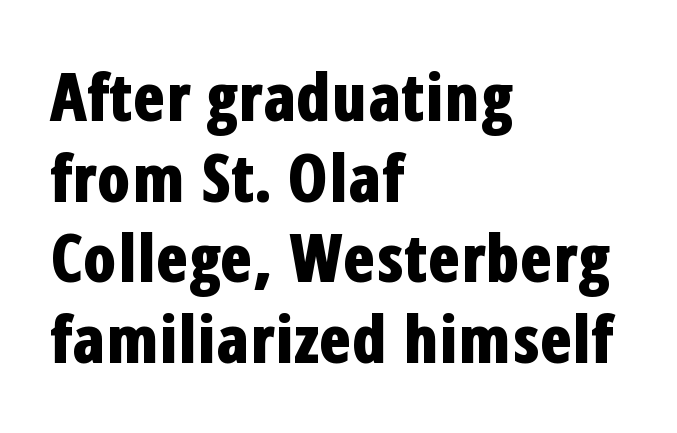
{"serif": "no", "italic": "no", "bold": "yes", "weight": "bold", "width": "condensed", "stroke_contrast": "low", "x_height": "medium", "monospaced": "no", "underline": "no", "align": "left", "line_spacing_ratio": 1.22, "letter_spacing": "normal", "letter_spacing_em": 0.0, "glyph_px": 66}
